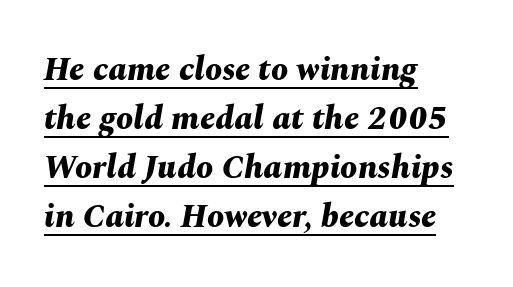
The image shows 34 px bold type, italic (leaning right); set left-aligned, normal line spacing (1.44x), normal letter spacing, underlined; medium stroke contrast and a medium x-height.
